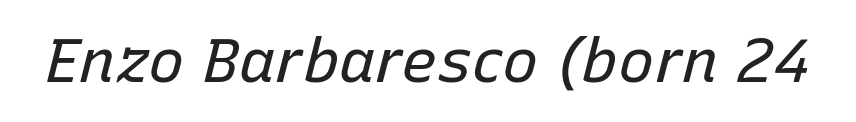
The image shows 61 px regular-weight type, italic (leaning right); set normal letter spacing, not underlined; low stroke contrast and a medium x-height.
